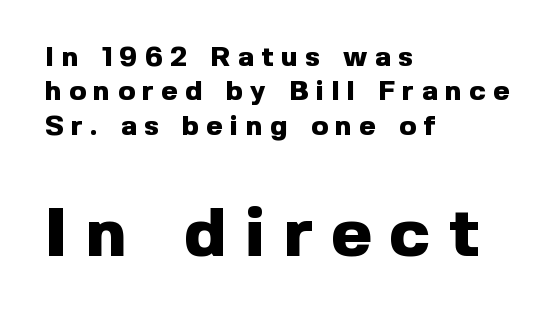
Q: Is the text bold? A: Yes.
Q: Is the text italic (slanted)? A: No, it is upright.
Q: Is the typeface a serif or a sans-serif typeface? A: Sans-serif.
Q: Is the text underlined? A: No.
Q: How is the paragraph aligned? A: Left-aligned.
Q: Is the spacing between letters normal or unusually wide? A: Unusually wide.
Q: Which block of text is set in a larger size, the first (top) or the second (bottom)? A: The second (bottom) one.
Q: Width (condensed, normal, or wide)? A: Normal.
Q: x-height? A: Medium.
Q: Monospaced? A: No.
